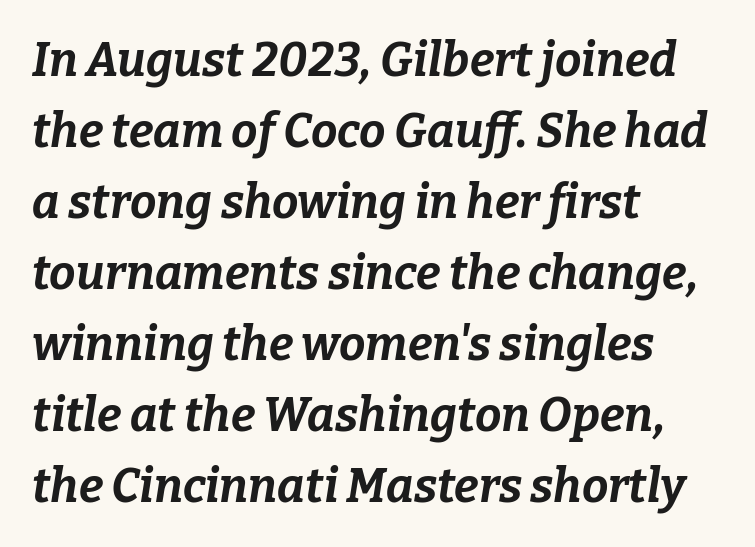
Q: Is the text bold? A: Yes.
Q: Is the text italic (slanted)? A: Yes, it leans right by about 9 degrees.
Q: Is the text underlined? A: No.
Q: How is the paragraph aligned? A: Left-aligned.
Q: Is the spacing between letters normal or unusually wide? A: Normal.
Q: Is the spacing between lines tight, normal or loose? A: Normal.
Q: Width (condensed, normal, or wide)? A: Normal.
Q: Stroke contrast? A: Low.
Q: x-height? A: Medium.
Q: Monospaced? A: No.
